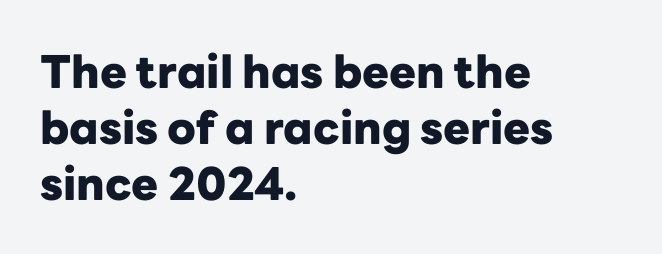
Q: Is the text bold? A: Yes.
Q: Is the text italic (slanted)? A: No, it is upright.
Q: Is the typeface a serif or a sans-serif typeface? A: Sans-serif.
Q: Is the text underlined? A: No.
Q: How is the paragraph aligned? A: Left-aligned.
Q: Is the spacing between letters normal or unusually wide? A: Normal.
Q: Is the spacing between lines tight, normal or loose? A: Normal.
Q: Width (condensed, normal, or wide)? A: Normal.
Q: Stroke contrast? A: Low.
Q: x-height? A: Medium.
Q: Monospaced? A: No.
